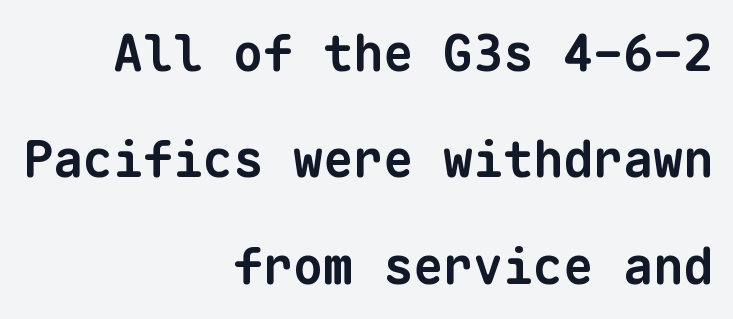
The image shows 50 px bold sans-serif type, monospaced; set right-aligned, loose line spacing (2.13x), normal letter spacing, not underlined; low stroke contrast and a medium x-height.
